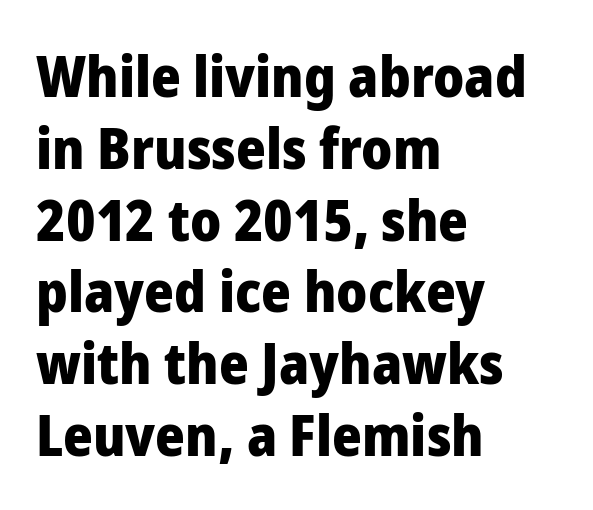
The image shows 57 px heavy sans-serif type, upright; set left-aligned, normal line spacing (1.26x), normal letter spacing, not underlined; low stroke contrast and a medium x-height.
